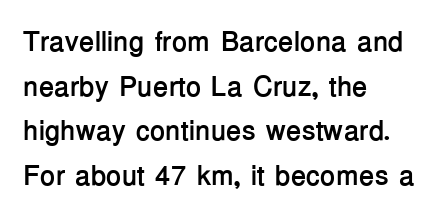
{"serif": "no", "italic": "no", "bold": "yes", "weight": "semibold", "width": "normal", "stroke_contrast": "low", "x_height": "medium", "monospaced": "no", "underline": "no", "align": "left", "line_spacing": "normal", "line_spacing_ratio": 1.59, "letter_spacing": "normal", "letter_spacing_em": 0.0, "glyph_px": 28}
